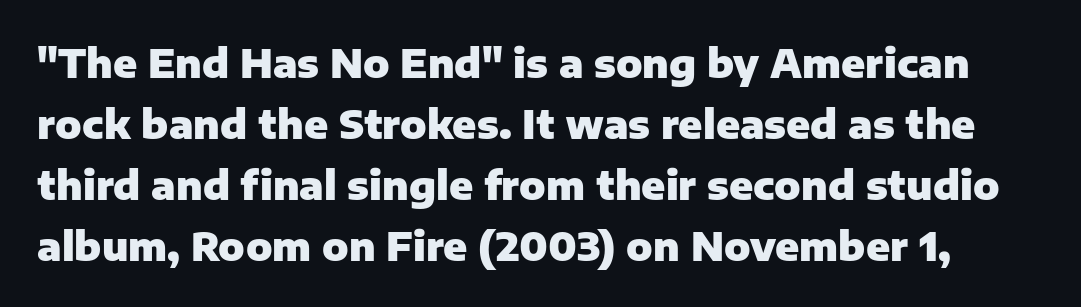
Nobody touched the tracking dial on this one. Has an underline been added? It has not. Interline gaps are of average width in this sample. This sample has the flowing, uneven cadence of proportional lettering. Classification — sans serif.
